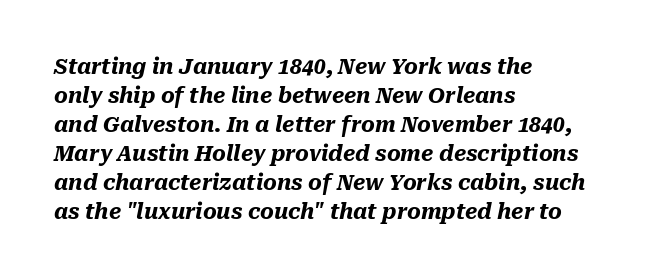
Summary of vertical rhythm: regular, with standard interline spacing. The face used here has the dense, thick strokes of a bold. These lines were composed using italics. Check under the words: just untouched page. The tracking reads as untouched default to a designer's eye. Casual observation: everything's shoved over to the left.
